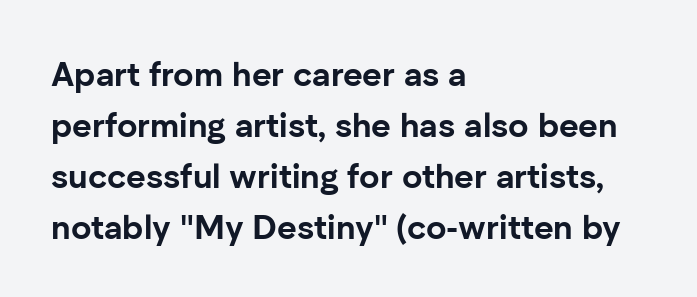
Q: Is the text bold? A: Yes.
Q: Is the text italic (slanted)? A: No, it is upright.
Q: Is the typeface a serif or a sans-serif typeface? A: Sans-serif.
Q: Is the text underlined? A: No.
Q: How is the paragraph aligned? A: Left-aligned.
Q: Is the spacing between letters normal or unusually wide? A: Normal.
Q: Is the spacing between lines tight, normal or loose? A: Normal.
Q: Width (condensed, normal, or wide)? A: Normal.
Q: Stroke contrast? A: Low.
Q: x-height? A: Medium.
Q: Monospaced? A: No.
